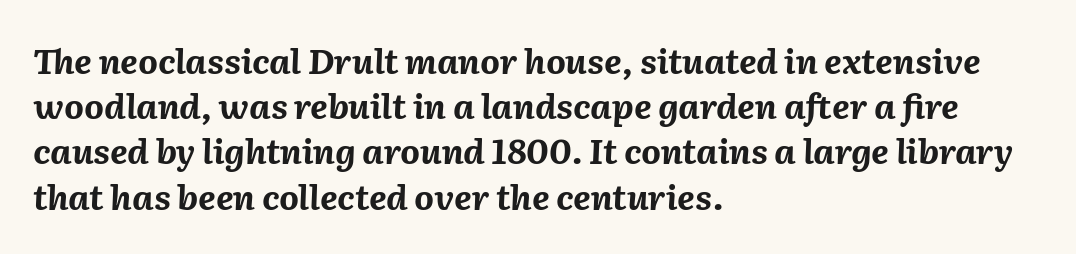
The image shows 34 px bold type, italic (leaning right); set left-aligned, normal line spacing (1.33x), normal letter spacing, not underlined; medium stroke contrast and a medium x-height.
